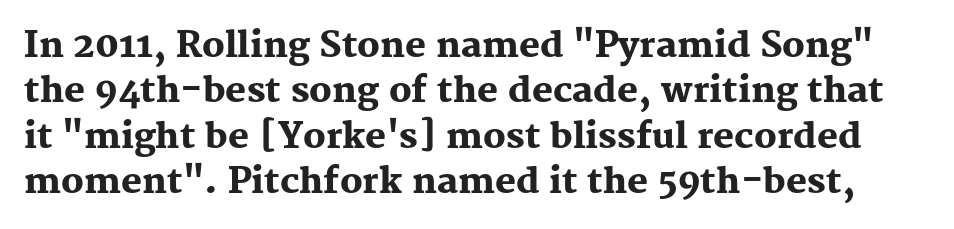
The image shows 35 px heavy serif type, upright; set normal line spacing (1.3x), normal letter spacing, not underlined; medium stroke contrast and a medium x-height.
